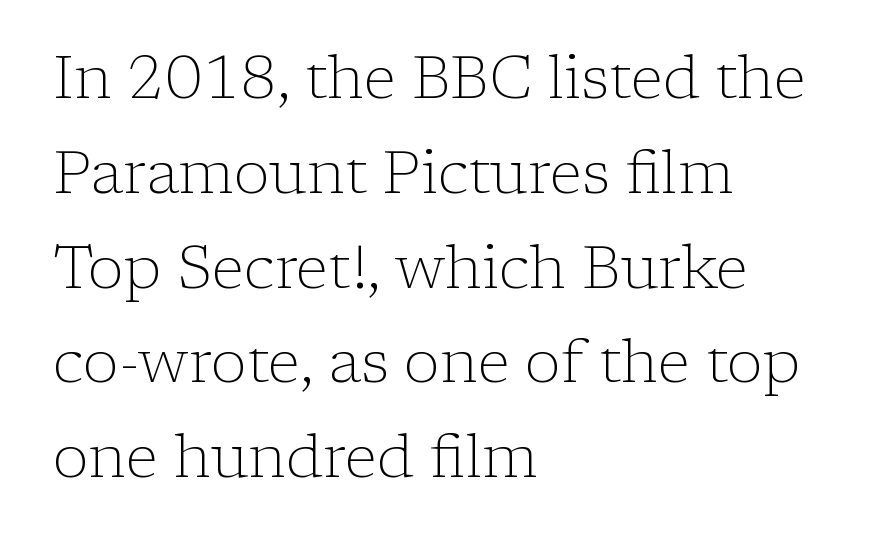
Q: Is the text bold? A: No.
Q: Is the text italic (slanted)? A: No, it is upright.
Q: Is the typeface a serif or a sans-serif typeface? A: Serif.
Q: Is the text underlined? A: No.
Q: How is the paragraph aligned? A: Left-aligned.
Q: Is the spacing between letters normal or unusually wide? A: Normal.
Q: Is the spacing between lines tight, normal or loose? A: Normal.
Q: Width (condensed, normal, or wide)? A: Normal.
Q: Stroke contrast? A: Low.
Q: x-height? A: Medium.
Q: Monospaced? A: No.
